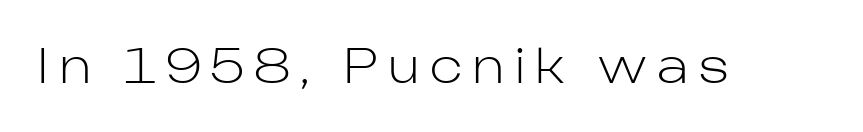
Q: Is the text bold? A: No.
Q: Is the text italic (slanted)? A: No, it is upright.
Q: Is the typeface a serif or a sans-serif typeface? A: Sans-serif.
Q: Is the text underlined? A: No.
Q: Is the spacing between letters normal or unusually wide? A: Unusually wide.
Q: Width (condensed, normal, or wide)? A: Normal.
Q: Stroke contrast? A: Low.
Q: x-height? A: Medium.
Q: Monospaced? A: No.
